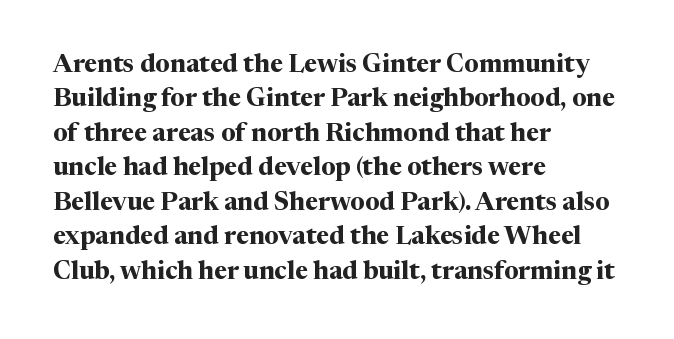
{"italic": "no", "bold": "yes", "underline": "no", "align": "left", "line_spacing": "normal", "line_spacing_ratio": 1.38, "letter_spacing": "normal", "letter_spacing_em": 0.0, "glyph_px": 25}
